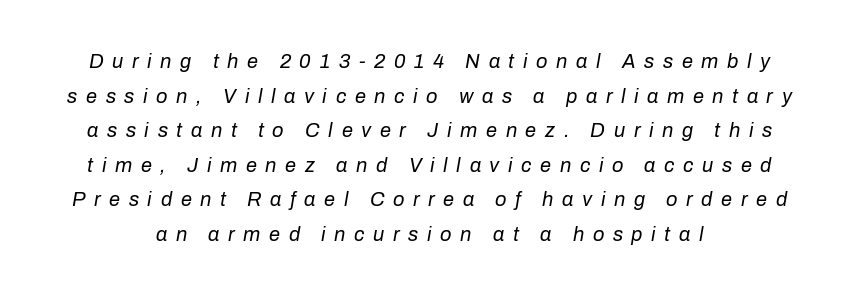
Q: Is the text bold? A: No.
Q: Is the text italic (slanted)? A: Yes, it leans right by about 10 degrees.
Q: Is the text underlined? A: No.
Q: Is the spacing between letters normal or unusually wide? A: Unusually wide.
